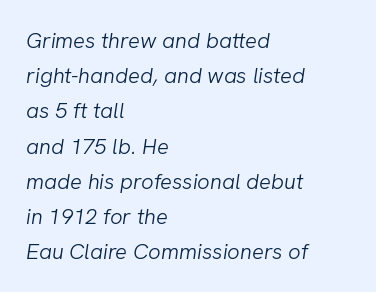
Evenly set lines give the paragraph a standard silhouette. Glyph-to-glyph distance matches everyday printed text. The axis of the letterforms is tilted away from vertical. Each line starts at the same left margin while the right side varies. No letter is thick-stroked: the sample isn't bold. Nobody drew a line under any word here.
